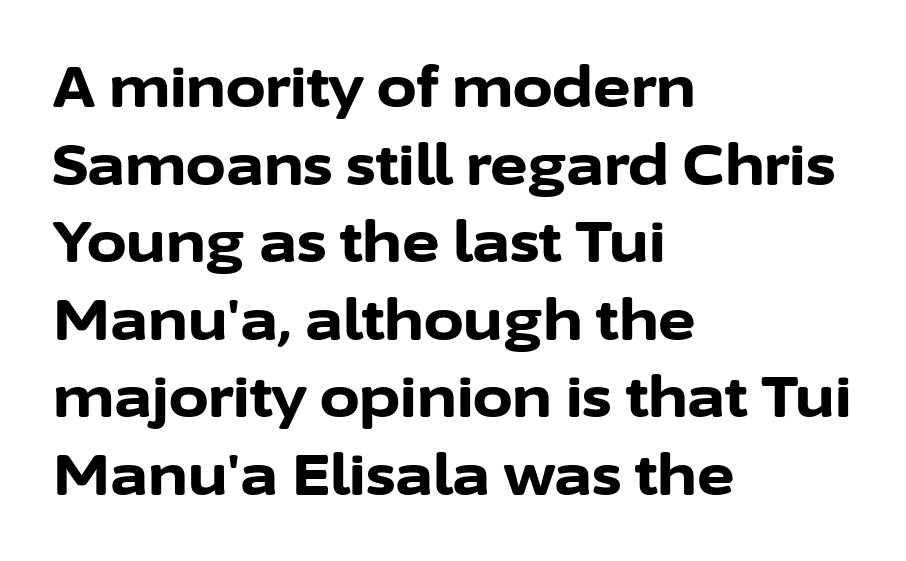
Q: Is the text bold? A: Yes.
Q: Is the text italic (slanted)? A: No, it is upright.
Q: Is the typeface a serif or a sans-serif typeface? A: Sans-serif.
Q: Is the text underlined? A: No.
Q: How is the paragraph aligned? A: Left-aligned.
Q: Is the spacing between letters normal or unusually wide? A: Normal.
Q: Is the spacing between lines tight, normal or loose? A: Normal.
Q: Width (condensed, normal, or wide)? A: Normal.
Q: Stroke contrast? A: Low.
Q: x-height? A: Medium.
Q: Monospaced? A: No.
